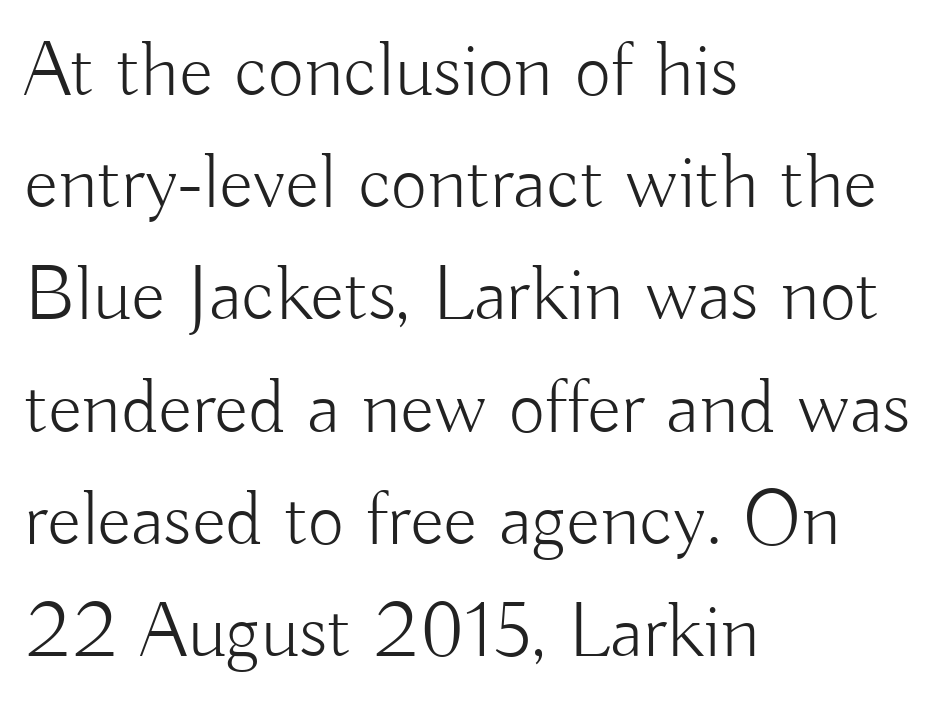
The typeface chosen for these lines omits serifs. The passage shown is typed in a proportional face where columns would drift. Nobody drew a line under any word here. Characters follow at the spacing the type designer built in. It's the straight-up-and-down kind of type. On a weight scale, this lands at 450 or below.
